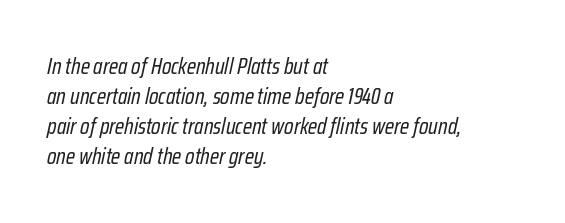
{"italic": "yes", "lean": "right", "slant_degrees": 12, "bold": "no", "underline": "no", "align": "left", "line_spacing": "normal", "line_spacing_ratio": 1.31, "letter_spacing": "normal", "letter_spacing_em": 0.0, "glyph_px": 23}
